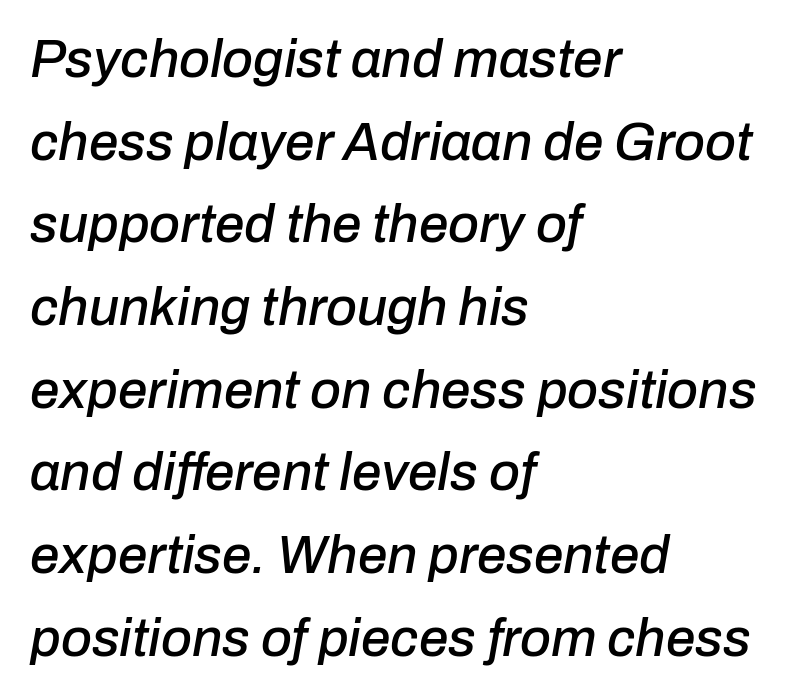
{"italic": "yes", "lean": "right", "slant_degrees": 10, "width": "normal", "stroke_contrast": "low", "x_height": "medium", "monospaced": "no", "underline": "no", "align": "left", "line_spacing": "normal", "line_spacing_ratio": 1.56, "letter_spacing": "normal", "letter_spacing_em": 0.0, "glyph_px": 53}
